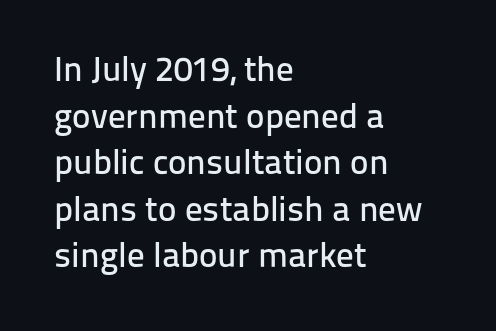
{"serif": "no", "italic": "no", "width": "normal", "stroke_contrast": "low", "x_height": "medium", "monospaced": "no", "underline": "no", "align": "left", "line_spacing": "normal", "line_spacing_ratio": 1.33, "letter_spacing": "normal", "letter_spacing_em": 0.0, "glyph_px": 35}
